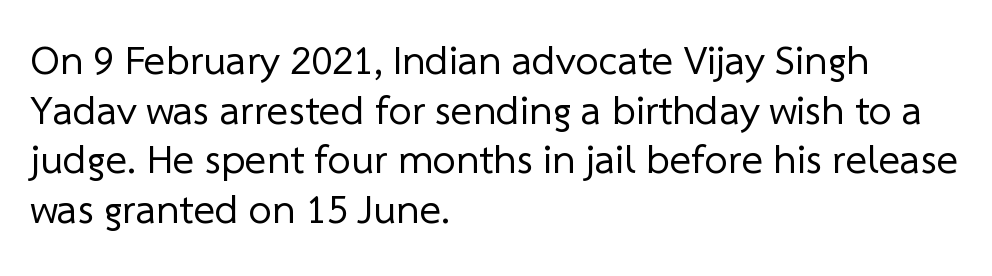
{"serif": "no", "bold": "no", "weight": "regular", "width": "normal", "stroke_contrast": "low", "x_height": "medium", "monospaced": "no", "underline": "no", "align": "left", "line_spacing_ratio": 1.21, "letter_spacing": "normal", "letter_spacing_em": 0.0, "glyph_px": 41}
